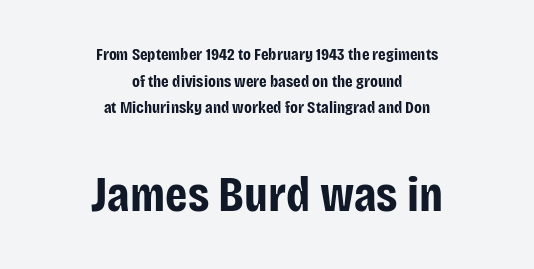
The image shows 50 px bold, condensed sans-serif type, upright; set centered, normal line spacing (1.56x), normal letter spacing, not underlined; the second (bottom) block is 2.94x larger; low stroke contrast and a large x-height.
